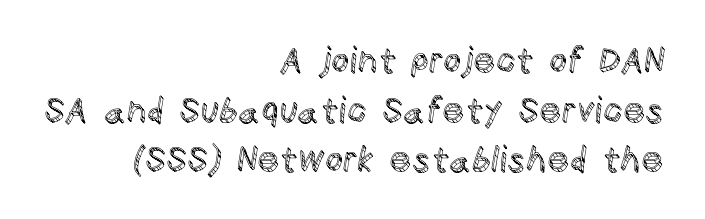
The image shows 35 px text type; set right-aligned, normal line spacing (1.42x), normal letter spacing, not underlined; a large x-height.
